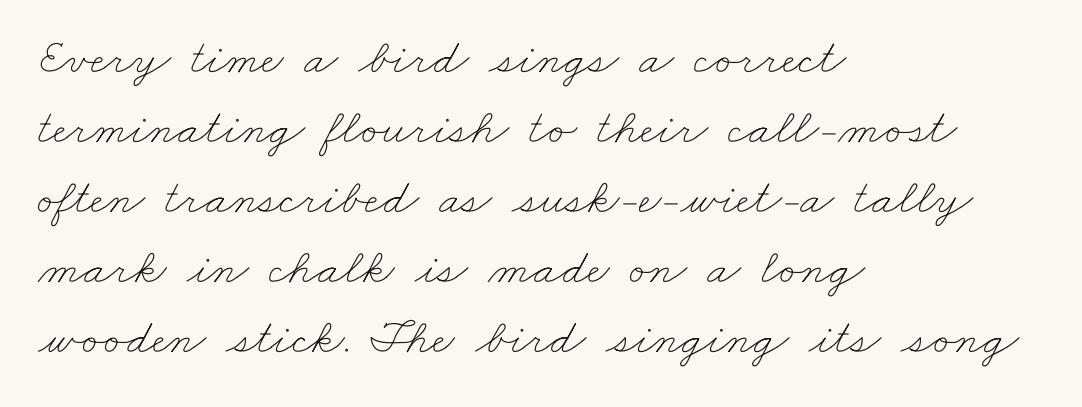
Here the designer chose a conventional face with non-uniform glyph widths. A light-to-regular cut is what we see here. The tracking reads as untouched default to a designer's eye. The glyphs are unaccompanied by any horizontal stroke below them. The paragraph has a hard left edge and a soft right edge.
